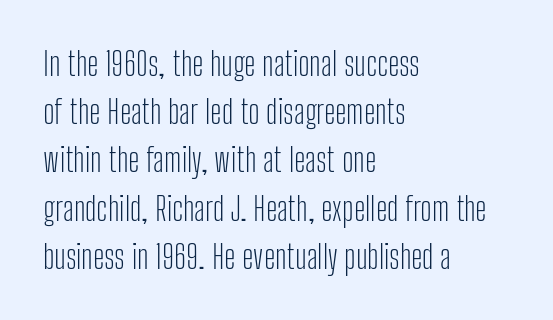
Q: Is the text bold? A: No.
Q: Is the text italic (slanted)? A: No, it is upright.
Q: Is the typeface a serif or a sans-serif typeface? A: Sans-serif.
Q: Is the text underlined? A: No.
Q: How is the paragraph aligned? A: Left-aligned.
Q: Is the spacing between letters normal or unusually wide? A: Normal.
Q: Is the spacing between lines tight, normal or loose? A: Normal.
Q: Width (condensed, normal, or wide)? A: Condensed.
Q: Stroke contrast? A: Low.
Q: x-height? A: Medium.
Q: Monospaced? A: No.
